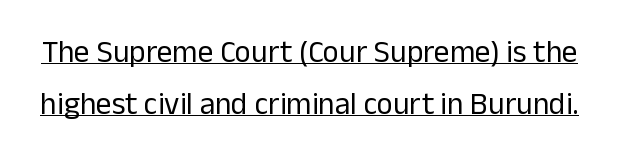
Q: Is the text bold? A: No.
Q: Is the text italic (slanted)? A: No, it is upright.
Q: Is the typeface a serif or a sans-serif typeface? A: Sans-serif.
Q: Is the text underlined? A: Yes.
Q: Is the spacing between letters normal or unusually wide? A: Normal.
Q: Is the spacing between lines tight, normal or loose? A: Normal.
Q: Width (condensed, normal, or wide)? A: Normal.
Q: Stroke contrast? A: Low.
Q: x-height? A: Medium.
Q: Monospaced? A: No.
